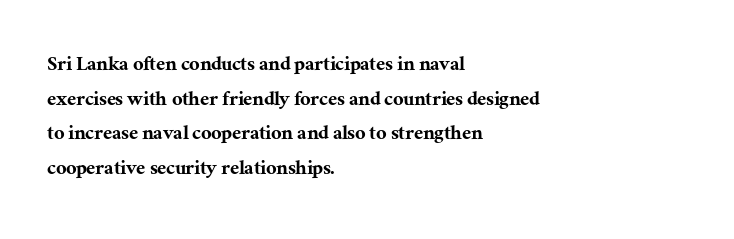
Students, observe: this is what conventionally led text looks like. Has an underline been added? It has not. Words appear dense and cohesive because spacing is normal. If you drew a ruler down the left edge, every line would touch it.
